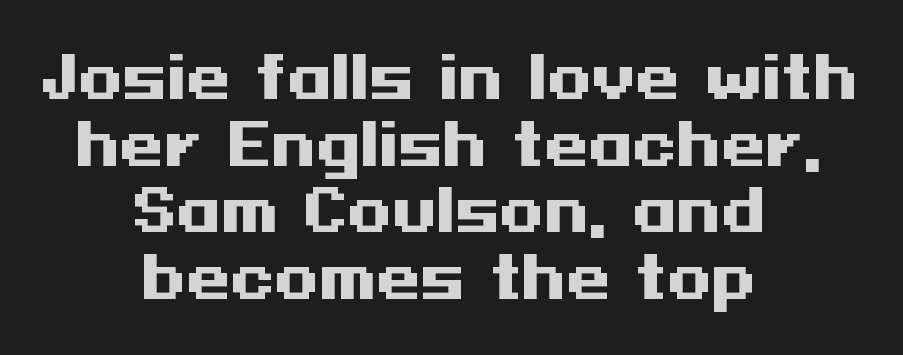
The type sits square on the baseline with zero lean. Observe the ordinary spacing: letters are neighbours, not strangers. If you folded the block vertically in half, each line would mirror itself in length. In terms of weight, the rendering is a true, heavy bold. Are there feet on the stems? There aren't — it's a sans.
